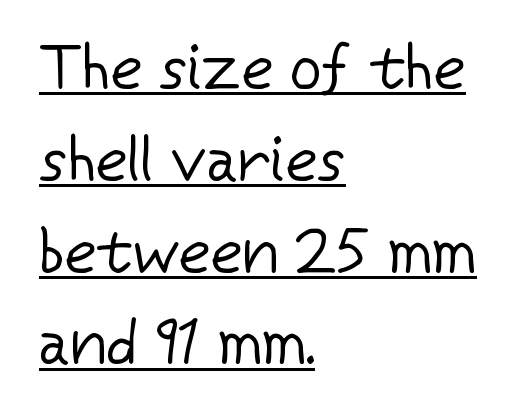
Q: Is the text bold? A: No.
Q: Is the text italic (slanted)? A: No, it is upright.
Q: Is the typeface a serif or a sans-serif typeface? A: Sans-serif.
Q: Is the text underlined? A: Yes.
Q: How is the paragraph aligned? A: Left-aligned.
Q: Is the spacing between letters normal or unusually wide? A: Normal.
Q: Is the spacing between lines tight, normal or loose? A: Normal.
Q: Width (condensed, normal, or wide)? A: Normal.
Q: Stroke contrast? A: Low.
Q: x-height? A: Medium.
Q: Monospaced? A: No.
